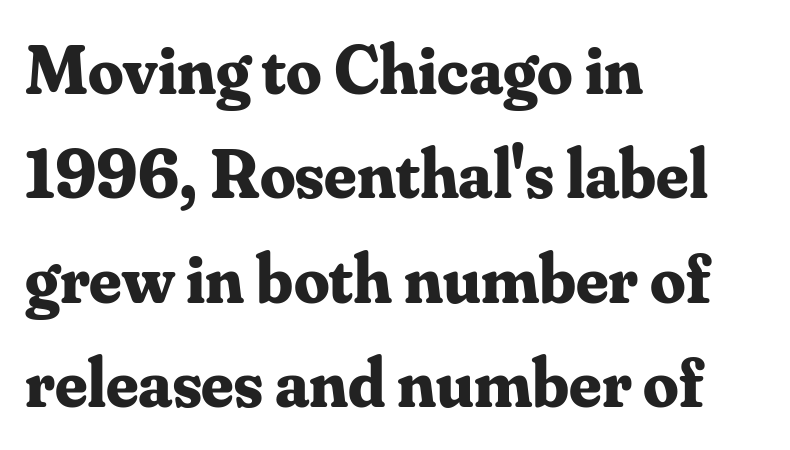
Q: Is the text bold? A: Yes.
Q: Is the text italic (slanted)? A: No, it is upright.
Q: Is the typeface a serif or a sans-serif typeface? A: Serif.
Q: Is the text underlined? A: No.
Q: How is the paragraph aligned? A: Left-aligned.
Q: Is the spacing between letters normal or unusually wide? A: Normal.
Q: Is the spacing between lines tight, normal or loose? A: Normal.
Q: Width (condensed, normal, or wide)? A: Normal.
Q: Stroke contrast? A: Medium.
Q: x-height? A: Small.
Q: Monospaced? A: No.
